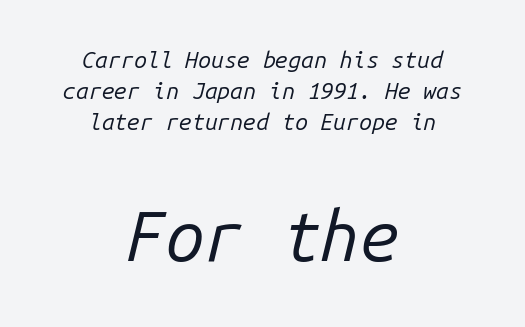
Q: Is the text bold? A: No.
Q: Is the text italic (slanted)? A: Yes, it leans right by about 14 degrees.
Q: Is the text underlined? A: No.
Q: How is the paragraph aligned? A: Centered.
Q: Is the spacing between letters normal or unusually wide? A: Normal.
Q: Is the spacing between lines tight, normal or loose? A: Normal.
Q: Which block of text is set in a larger size, the first (top) or the second (bottom)? A: The second (bottom) one.
Q: Width (condensed, normal, or wide)? A: Normal.
Q: Stroke contrast? A: Low.
Q: x-height? A: Medium.
Q: Monospaced? A: Yes.
